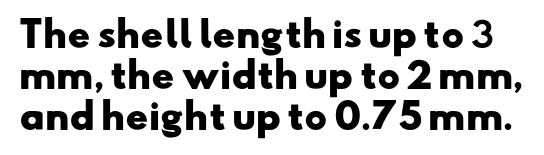
{"serif": "no", "bold": "yes", "weight": "heavy", "width": "wide", "stroke_contrast": "low", "x_height": "small", "monospaced": "no", "underline": "no", "line_spacing_ratio": 1.2, "letter_spacing": "normal", "letter_spacing_em": 0.0, "glyph_px": 34}
